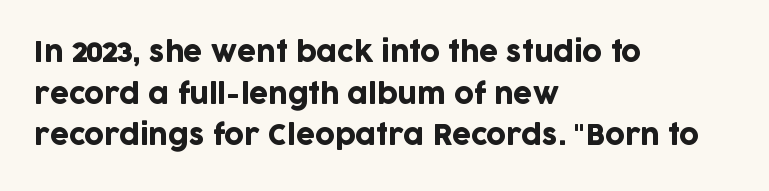
{"italic": "no", "underline": "no", "align": "left", "line_spacing": "normal", "line_spacing_ratio": 1.54, "letter_spacing": "normal", "letter_spacing_em": 0.0, "glyph_px": 27}
